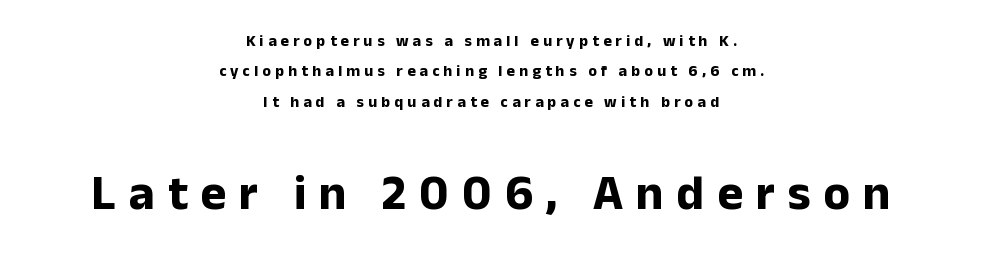
The image shows 49 px bold sans-serif type, upright; set centered, loose line spacing (1.9x), unusually wide letter spacing (+0.26 em), not underlined; the second (bottom) block is 3.06x larger; low stroke contrast and a medium x-height.
